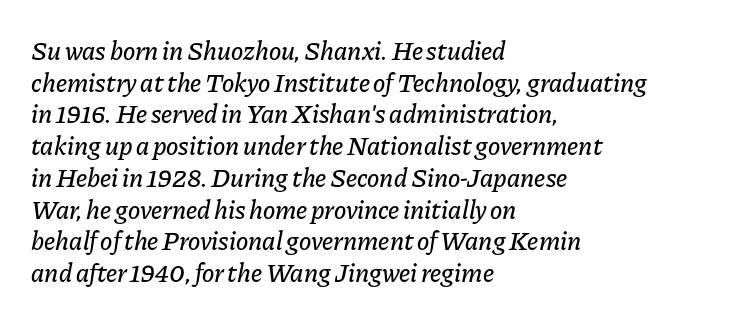
Q: Is the text italic (slanted)? A: Yes, it leans right by about 11 degrees.
Q: Is the text underlined? A: No.
Q: How is the paragraph aligned? A: Left-aligned.
Q: Is the spacing between letters normal or unusually wide? A: Normal.
